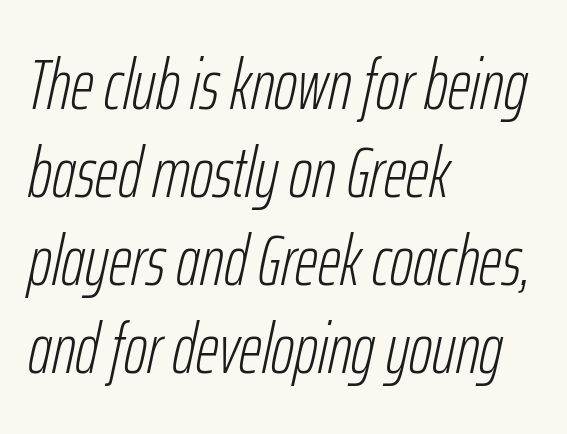
{"italic": "yes", "lean": "right", "slant_degrees": 12, "bold": "no", "weight": "light", "width": "condensed", "stroke_contrast": "low", "x_height": "medium", "monospaced": "no", "underline": "no", "align": "left", "line_spacing_ratio": 1.24, "letter_spacing": "normal", "letter_spacing_em": 0.0, "glyph_px": 71}
